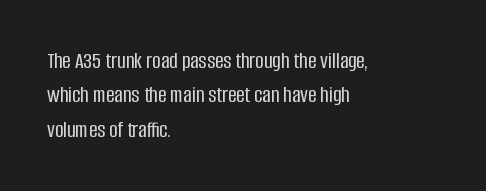
The image shows 23 px text type, upright; set left-aligned, normal line spacing (1.49x), normal letter spacing, not underlined.
